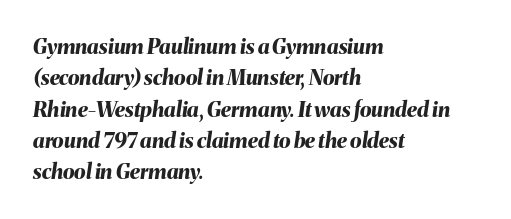
{"italic": "yes", "lean": "right", "slant_degrees": 8, "bold": "yes", "underline": "no", "align": "left", "line_spacing": "normal", "line_spacing_ratio": 1.49, "letter_spacing": "normal", "letter_spacing_em": 0.0, "glyph_px": 21}
